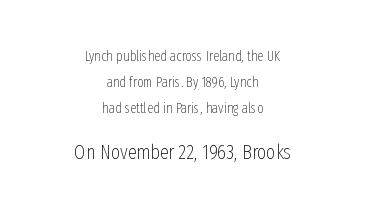
{"italic": "no", "bold": "no", "underline": "no", "align": "center", "line_spacing_ratio": 1.84, "letter_spacing": "normal", "letter_spacing_em": 0.0, "larger_block": "second", "size_ratio": 1.43, "glyph_px": 20}
